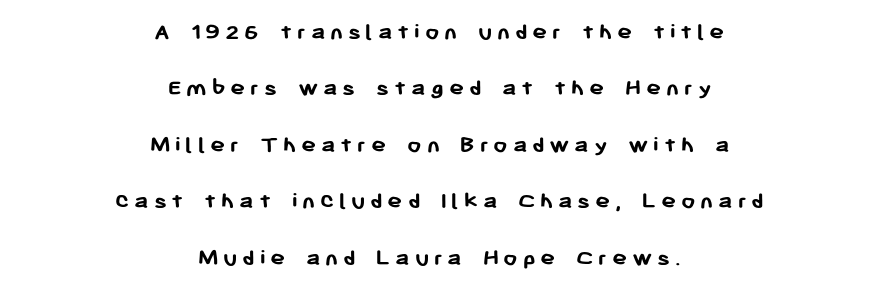
Q: Is the text bold? A: Yes.
Q: Is the text italic (slanted)? A: No, it is upright.
Q: Is the text underlined? A: No.
Q: How is the paragraph aligned? A: Centered.
Q: Is the spacing between lines tight, normal or loose? A: Loose.
